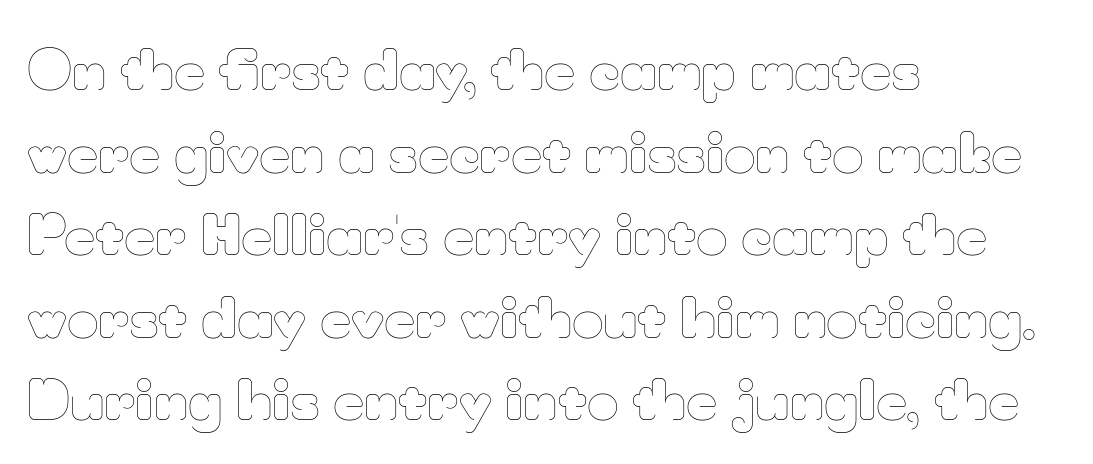
The image shows 54 px thin type, upright; set left-aligned, normal line spacing (1.53x), normal letter spacing, not underlined; low stroke contrast and a small x-height.
